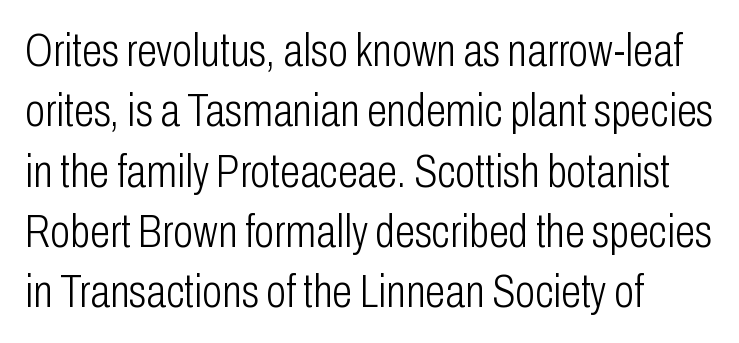
Q: Is the text bold? A: No.
Q: Is the text italic (slanted)? A: No, it is upright.
Q: Is the typeface a serif or a sans-serif typeface? A: Sans-serif.
Q: Is the text underlined? A: No.
Q: How is the paragraph aligned? A: Left-aligned.
Q: Is the spacing between letters normal or unusually wide? A: Normal.
Q: Is the spacing between lines tight, normal or loose? A: Normal.
Q: Width (condensed, normal, or wide)? A: Condensed.
Q: Stroke contrast? A: Low.
Q: x-height? A: Medium.
Q: Monospaced? A: No.
